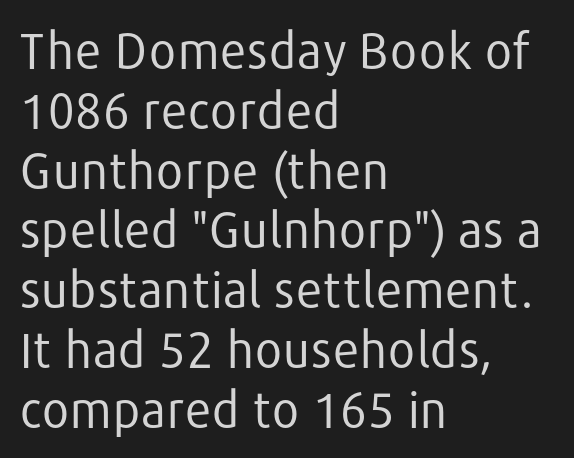
No chunkiness to these letters — they're not bold. Has an underline been added? It has not. Italic? Not at all — the glyphs are vertical. Honestly, the letter spacing is just normal — you wouldn't notice it. This rendering uses left alignment, leaving the right contour irregular. Check where the strokes stop: nothing finishes them off — pure sans.
